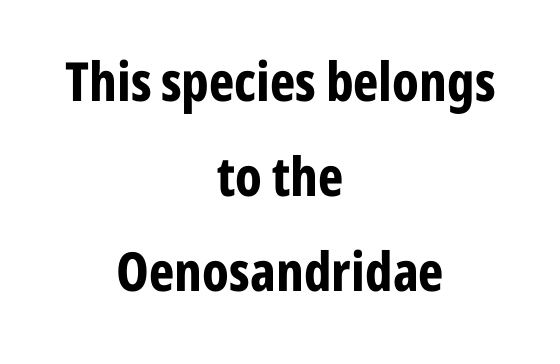
Q: Is the text bold? A: Yes.
Q: Is the text italic (slanted)? A: No, it is upright.
Q: Is the typeface a serif or a sans-serif typeface? A: Sans-serif.
Q: Is the text underlined? A: No.
Q: How is the paragraph aligned? A: Centered.
Q: Is the spacing between letters normal or unusually wide? A: Normal.
Q: Width (condensed, normal, or wide)? A: Condensed.
Q: Stroke contrast? A: Low.
Q: x-height? A: Medium.
Q: Monospaced? A: No.
